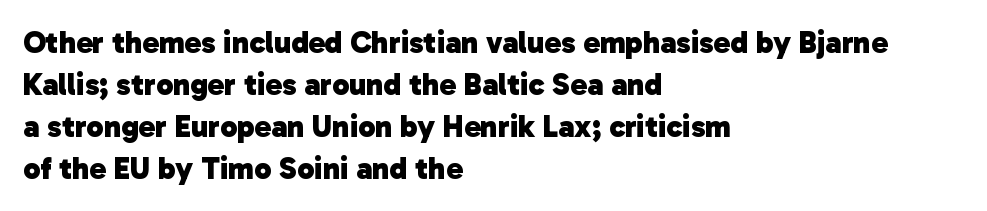
Each line starts at the same left margin while the right side varies. Strong, thick strokes mark this as bold type. No word sits above an underline. The tracking reads as untouched default to a designer's eye. Regular leading. The face used here is proportionally spaced, like ordinary book or web type.
